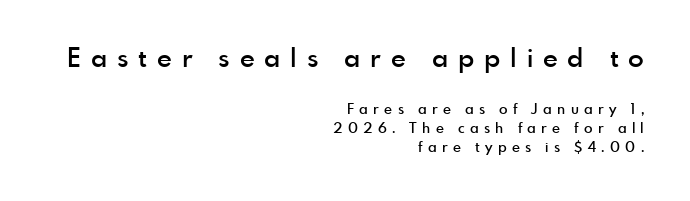
{"italic": "no", "bold": "semi", "underline": "no", "align": "right", "line_spacing": "normal", "line_spacing_ratio": 1.35, "letter_spacing": "wide", "letter_spacing_em": 0.38, "larger_block": "first", "size_ratio": 1.86, "glyph_px": 26}
